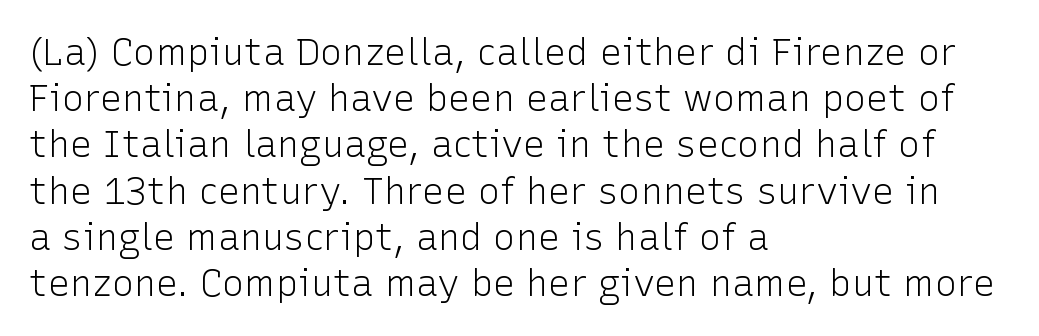
{"serif": "no", "italic": "no", "bold": "no", "weight": "light", "width": "normal", "stroke_contrast": "low", "x_height": "medium", "monospaced": "no", "underline": "no", "align": "left", "line_spacing": "normal", "line_spacing_ratio": 1.25, "letter_spacing": "normal", "letter_spacing_em": 0.0, "glyph_px": 37}
